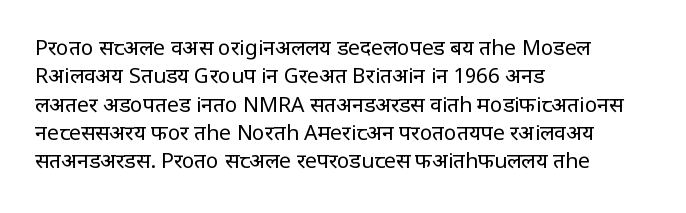
Evenly set lines give the paragraph a standard silhouette. Students, note that the glyphs here touch the page at normal intervals. In terms of posture, this sample is upright. Typeset ragged right — the left edge is the straight one.
